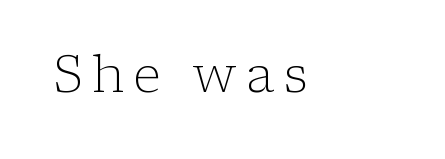
The specimen reads as upright at a glance. Each letter keeps its own natural width here, so spacing adapts to shape. The font sits on the lighter half of the weight spectrum, regular included. The face used here is seriffed, in the tradition of book romans. Check the space under the baseline: it is left empty.
